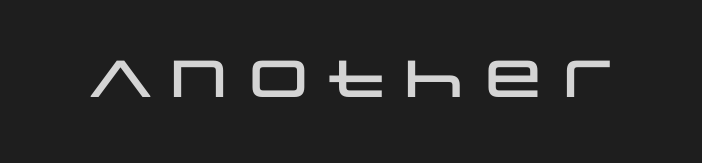
Q: Is the text italic (slanted)? A: No, it is upright.
Q: Is the typeface a serif or a sans-serif typeface? A: Sans-serif.
Q: Is the text underlined? A: No.
Q: Is the spacing between letters normal or unusually wide? A: Normal.
Q: Width (condensed, normal, or wide)? A: Wide.
Q: Stroke contrast? A: Low.
Q: x-height? A: Large.
Q: Monospaced? A: No.
